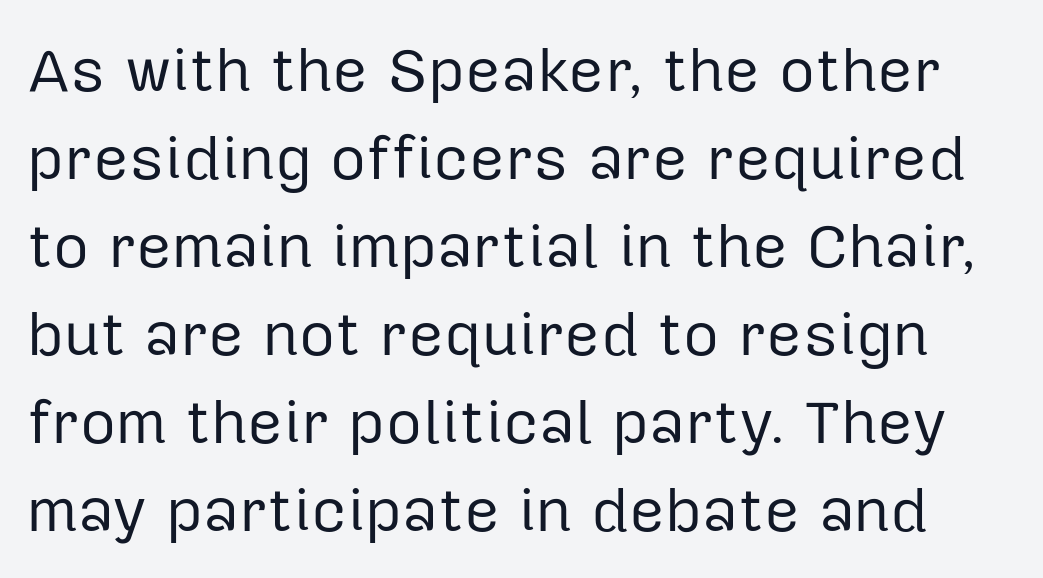
The image shows 62 px regular-weight sans-serif type, upright; set normal line spacing (1.42x), normal letter spacing, not underlined; low stroke contrast and a medium x-height.
